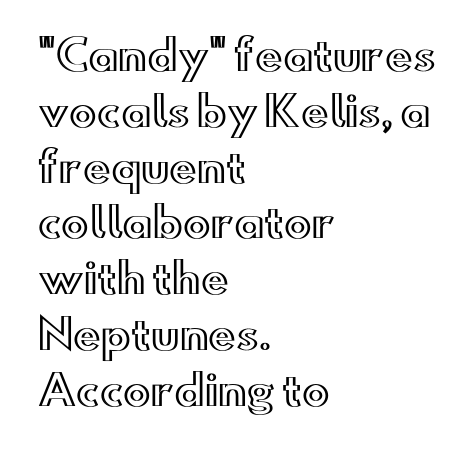
Honestly, the letter spacing is just normal — you wouldn't notice it. Does the lettering tilt? It doesn't — this is upright. Spacing verdict: proportional, widths tailored to each character. The strip under each line holds only bare page. The space between consecutive lines is moderate. A classic flush-left, rag-right setting is used for this passage.
